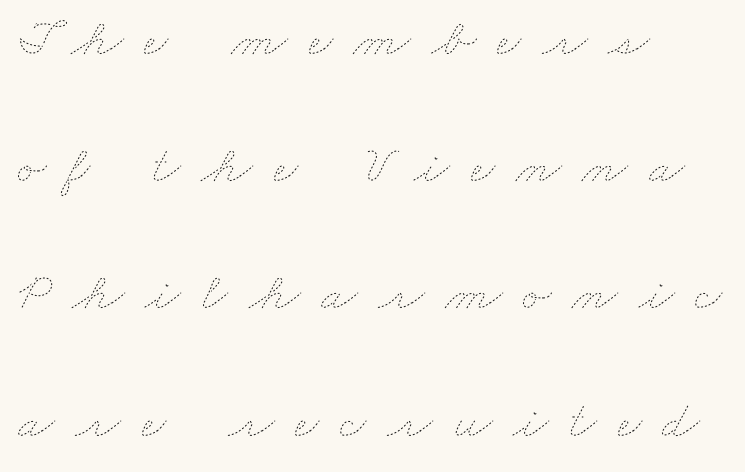
The image shows 53 px thin, wide type; set left-aligned, loose line spacing (2.4x), unusually wide letter spacing (+0.39 em), not underlined; low stroke contrast and a small x-height.
